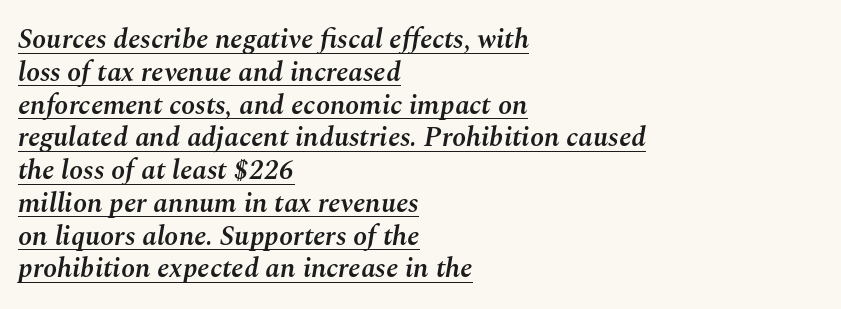
Q: Is the text bold? A: Semi-bold.
Q: Is the text italic (slanted)? A: Yes, it leans right by about 10 degrees.
Q: Is the text underlined? A: Yes.
Q: How is the paragraph aligned? A: Left-aligned.
Q: Is the spacing between letters normal or unusually wide? A: Normal.
Q: Width (condensed, normal, or wide)? A: Normal.
Q: Stroke contrast? A: Medium.
Q: x-height? A: Medium.
Q: Monospaced? A: No.
